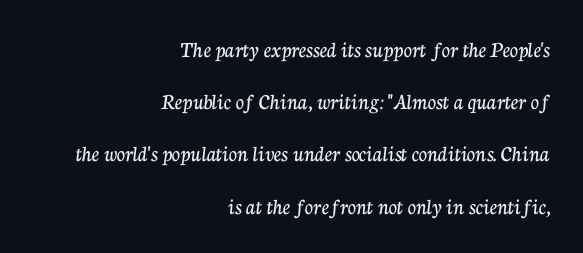
{"underline": "no", "align": "right", "line_spacing": "loose", "line_spacing_ratio": 2.27, "letter_spacing": "normal", "letter_spacing_em": 0.0, "glyph_px": 23}
